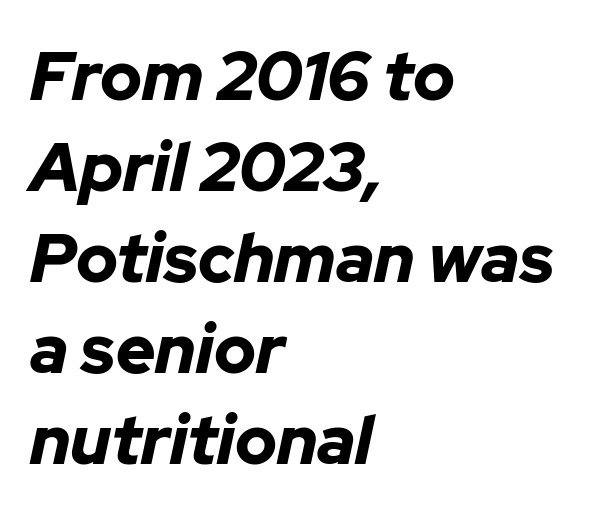
The image shows 68 px bold type, italic (leaning right); set left-aligned, normal line spacing (1.34x), normal letter spacing, not underlined; low stroke contrast and a medium x-height.
